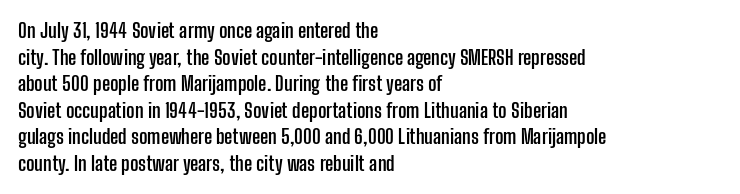
The typography opts for an upright posture over an oblique one. A classic flush-left, rag-right setting is used for this passage. Words appear dense and cohesive because spacing is normal. A full-strength bold gives these letters their thick strokes. Rule under the text: the space is simply empty.
